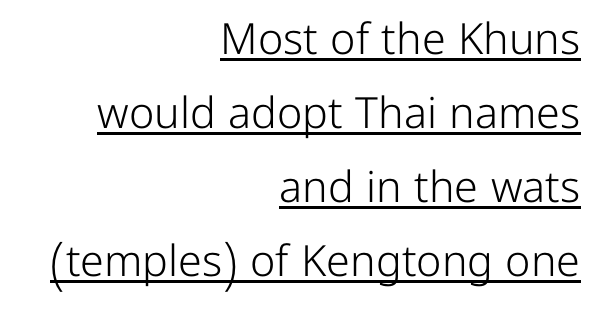
{"serif": "no", "italic": "no", "bold": "no", "weight": "light", "width": "normal", "stroke_contrast": "low", "x_height": "medium", "monospaced": "no", "underline": "yes", "align": "right", "line_spacing_ratio": 1.72, "letter_spacing": "normal", "letter_spacing_em": 0.0, "glyph_px": 43}
